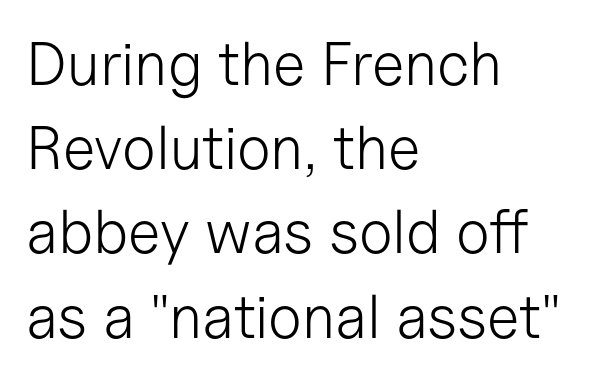
{"serif": "no", "italic": "no", "bold": "no", "weight": "light", "width": "normal", "stroke_contrast": "low", "x_height": "medium", "monospaced": "no", "underline": "no", "align": "left", "line_spacing": "normal", "line_spacing_ratio": 1.38, "letter_spacing": "normal", "letter_spacing_em": 0.0, "glyph_px": 61}
